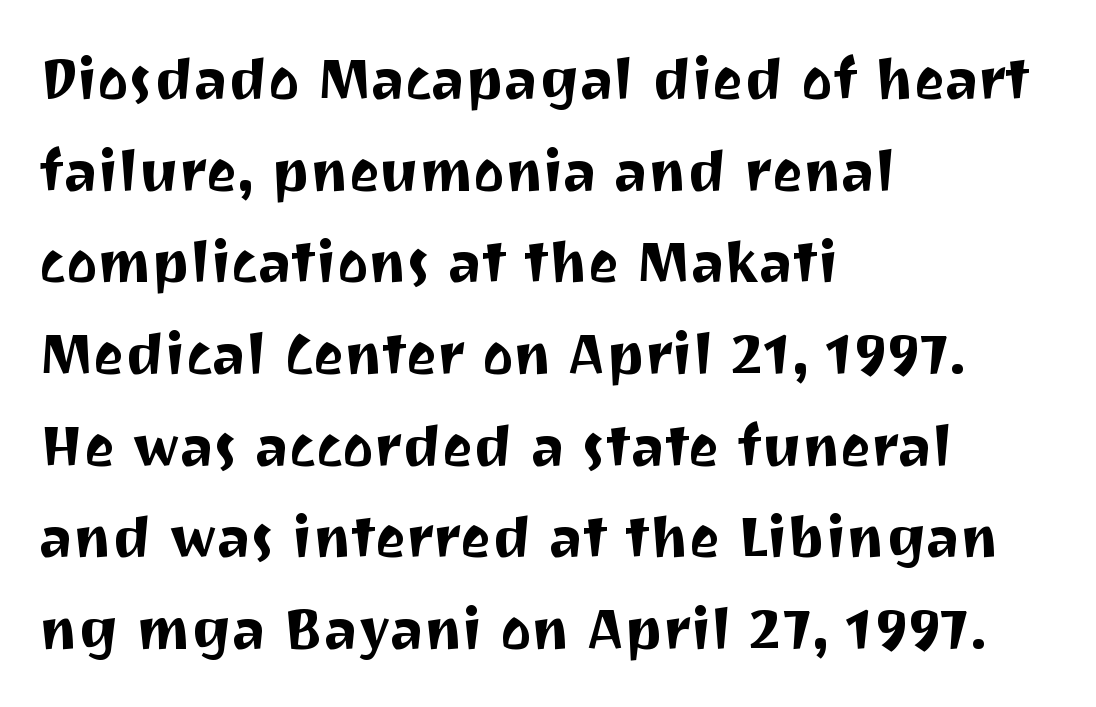
Leading: standard. The face used here is a sans, in the tradition of grotesques and geometrics. Looks like regular typesetting: each glyph gets only the width it needs. Underlining? Definitely not there. These lines keep a tight, regular rhythm from letter to letter. The ragged edge is on the right, which tells us the setting is flush left.
